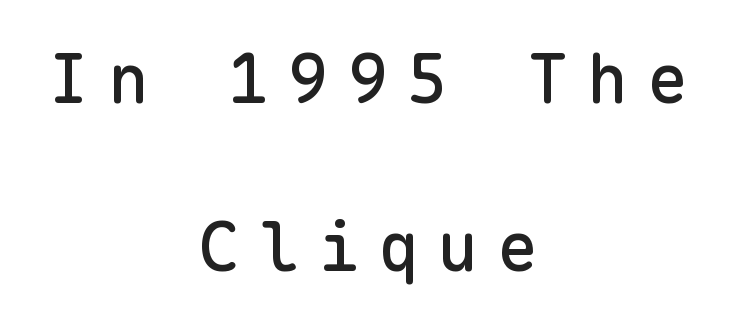
Is the block centered? Yes — each line is placed symmetrically about the middle. Check the space under the baseline: it is left empty. Line spacing here is loose. This is roman type, the default non-slanted kind. The typeface chosen for these lines omits serifs. The passage shown is typed in a monospace face where columns stay perfectly aligned.
